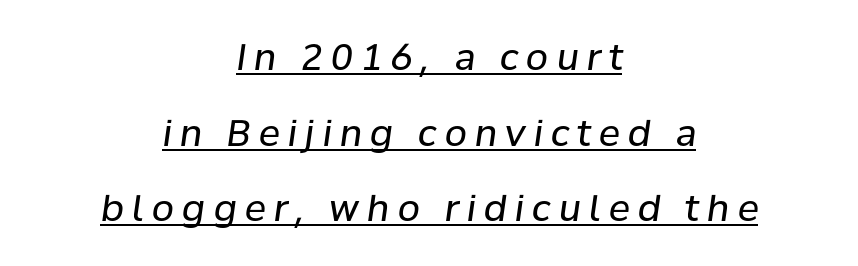
{"italic": "yes", "lean": "right", "slant_degrees": 8, "bold": "no", "weight": "regular", "width": "normal", "stroke_contrast": "low", "x_height": "medium", "monospaced": "no", "underline": "yes", "align": "center", "line_spacing": "loose", "line_spacing_ratio": 2.1, "letter_spacing": "wide", "letter_spacing_em": 0.22, "glyph_px": 36}
